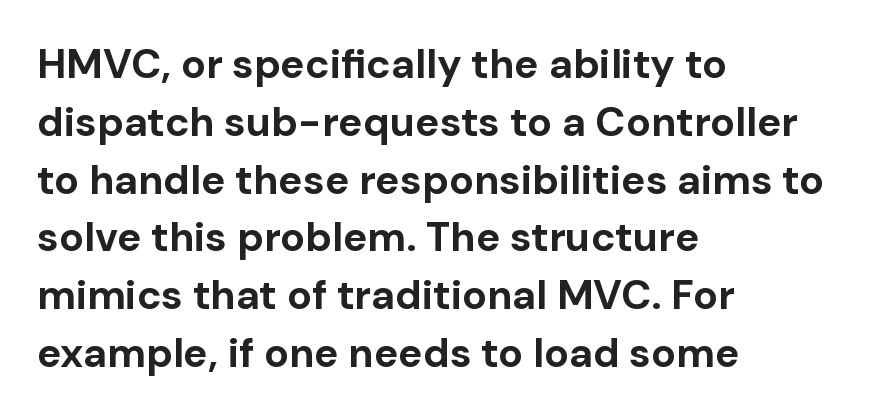
The face used here is a sans, in the tradition of grotesques and geometrics. Posture: straight, roman, zero tilt. Stroke thickness is high; the sample reads as a true bold. Nobody touched the tracking dial on this one. A bare baseline throughout the passage. The rendering anchors every line to the left-hand side.
